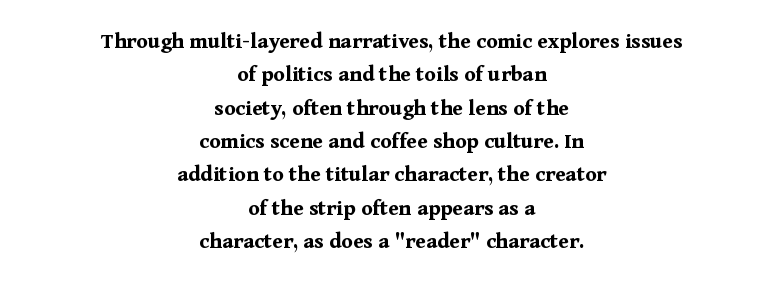
Q: Is the text bold? A: Yes.
Q: Is the text italic (slanted)? A: No, it is upright.
Q: Is the text underlined? A: No.
Q: How is the paragraph aligned? A: Centered.
Q: Is the spacing between letters normal or unusually wide? A: Normal.
Q: Is the spacing between lines tight, normal or loose? A: Normal.
